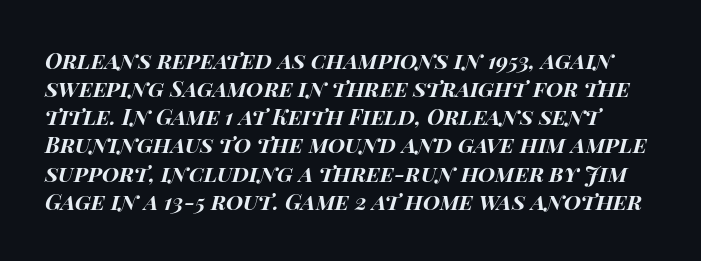
Q: Is the text bold? A: Yes.
Q: Is the text italic (slanted)? A: Yes, it leans right by about 15 degrees.
Q: Is the text underlined? A: No.
Q: Is the spacing between letters normal or unusually wide? A: Normal.
Q: Is the spacing between lines tight, normal or loose? A: Normal.
